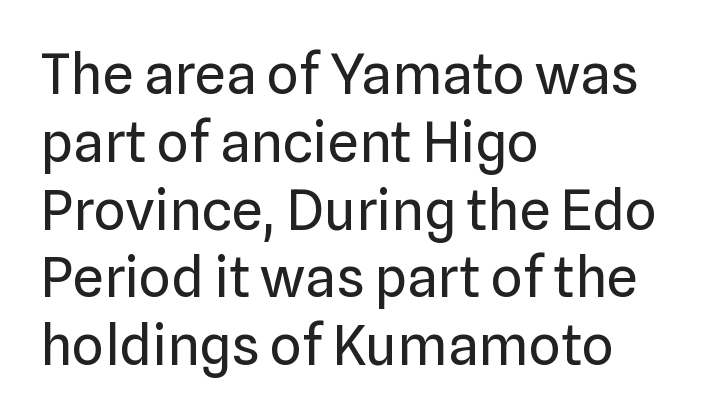
The letters carry no serifs — their stems end cleanly without finishing strokes. Letters rest on an invisible, unmarked baseline. A student would call this left alignment; a typographer would say flush left, rag right. Think standard paragraph weight, or any step lighter than that.
